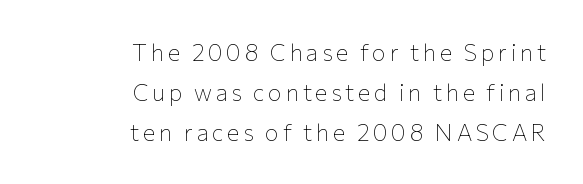
Q: Is the text bold? A: No.
Q: Is the text italic (slanted)? A: No, it is upright.
Q: Is the text underlined? A: No.
Q: How is the paragraph aligned? A: Right-aligned.
